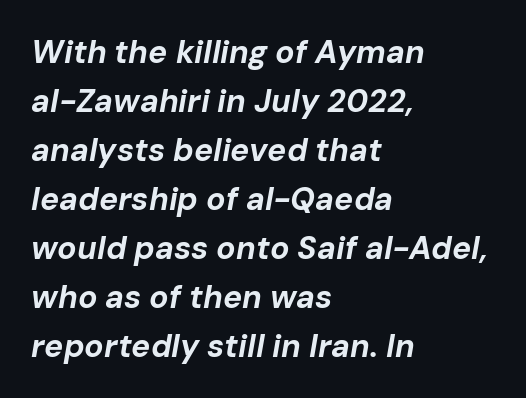
{"italic": "yes", "lean": "right", "slant_degrees": 10, "bold": "yes", "weight": "bold", "width": "normal", "stroke_contrast": "low", "x_height": "medium", "monospaced": "no", "underline": "no", "align": "left", "line_spacing": "normal", "line_spacing_ratio": 1.53, "letter_spacing": "normal", "letter_spacing_em": 0.0, "glyph_px": 32}
